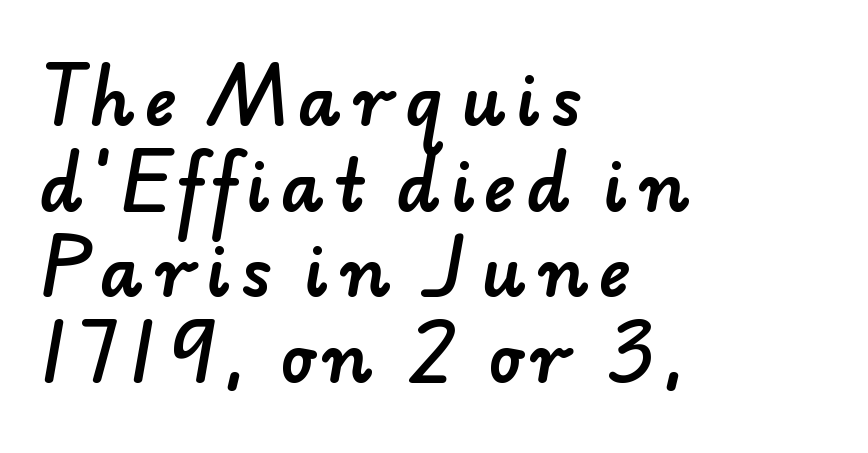
{"serif": "no", "width": "normal", "stroke_contrast": "low", "x_height": "small", "monospaced": "no", "underline": "no", "align": "left", "line_spacing": "normal", "line_spacing_ratio": 1.26, "glyph_px": 68}
